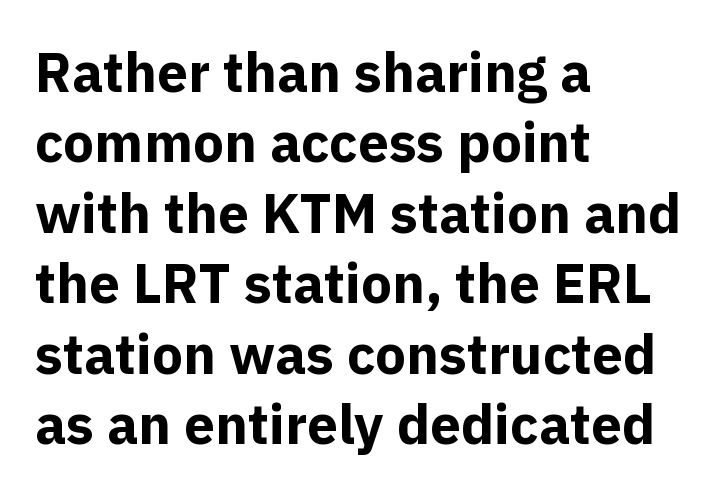
The image shows 55 px bold sans-serif type, upright; set left-aligned, normal line spacing (1.28x), normal letter spacing, not underlined; a medium x-height.
